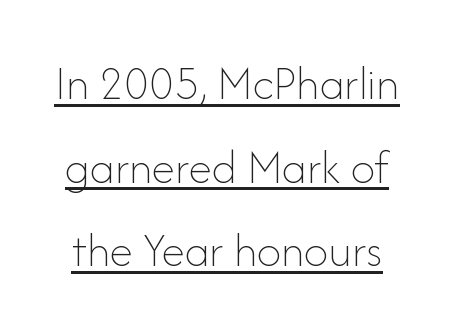
Q: Is the text bold? A: No.
Q: Is the text italic (slanted)? A: No, it is upright.
Q: Is the text underlined? A: Yes.
Q: Is the spacing between letters normal or unusually wide? A: Normal.
Q: Width (condensed, normal, or wide)? A: Normal.
Q: Stroke contrast? A: Low.
Q: x-height? A: Small.
Q: Monospaced? A: No.
